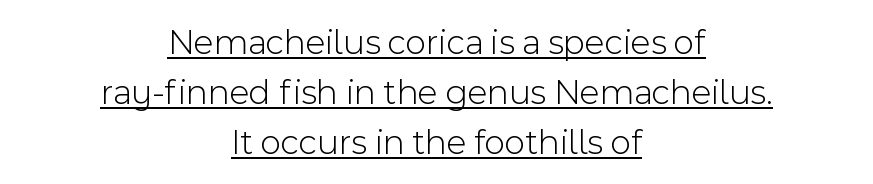
{"serif": "no", "italic": "no", "bold": "no", "weight": "light", "width": "normal", "x_height": "medium", "monospaced": "no", "underline": "yes", "align": "center", "line_spacing": "normal", "line_spacing_ratio": 1.39, "letter_spacing": "normal", "letter_spacing_em": 0.0, "glyph_px": 36}
